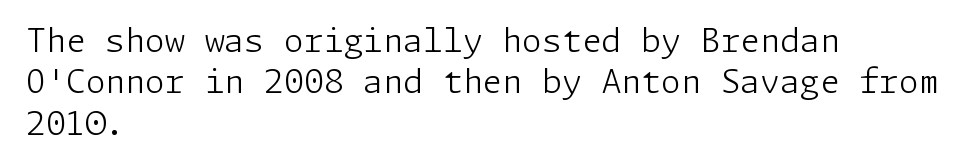
The image shows 32 px light sans-serif type, upright; set left-aligned, normal line spacing (1.29x), normal letter spacing, not underlined; low stroke contrast and a medium x-height.
